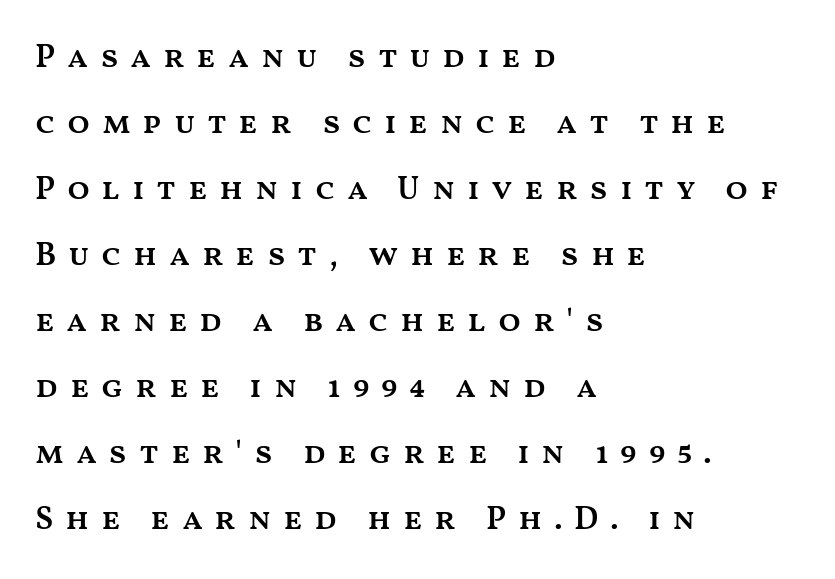
Q: Is the text bold? A: Semi-bold.
Q: Is the text italic (slanted)? A: No, it is upright.
Q: Is the text underlined? A: No.
Q: How is the paragraph aligned? A: Left-aligned.
Q: Is the spacing between letters normal or unusually wide? A: Unusually wide.
Q: Is the spacing between lines tight, normal or loose? A: Loose.
Q: Width (condensed, normal, or wide)? A: Wide.
Q: Stroke contrast? A: Medium.
Q: x-height? A: Medium.
Q: Monospaced? A: No.
